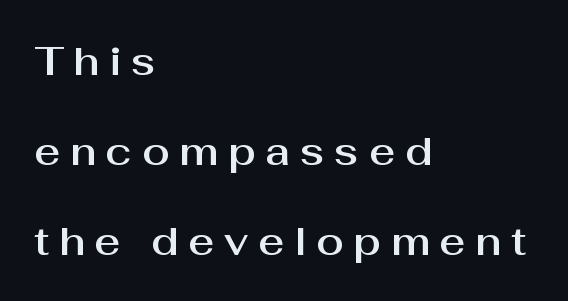
Q: Is the text italic (slanted)? A: No, it is upright.
Q: Is the typeface a serif or a sans-serif typeface? A: Sans-serif.
Q: Is the text underlined? A: No.
Q: How is the paragraph aligned? A: Left-aligned.
Q: Is the spacing between letters normal or unusually wide? A: Unusually wide.
Q: Is the spacing between lines tight, normal or loose? A: Loose.
Q: Width (condensed, normal, or wide)? A: Normal.
Q: Stroke contrast? A: Medium.
Q: x-height? A: Medium.
Q: Monospaced? A: No.
